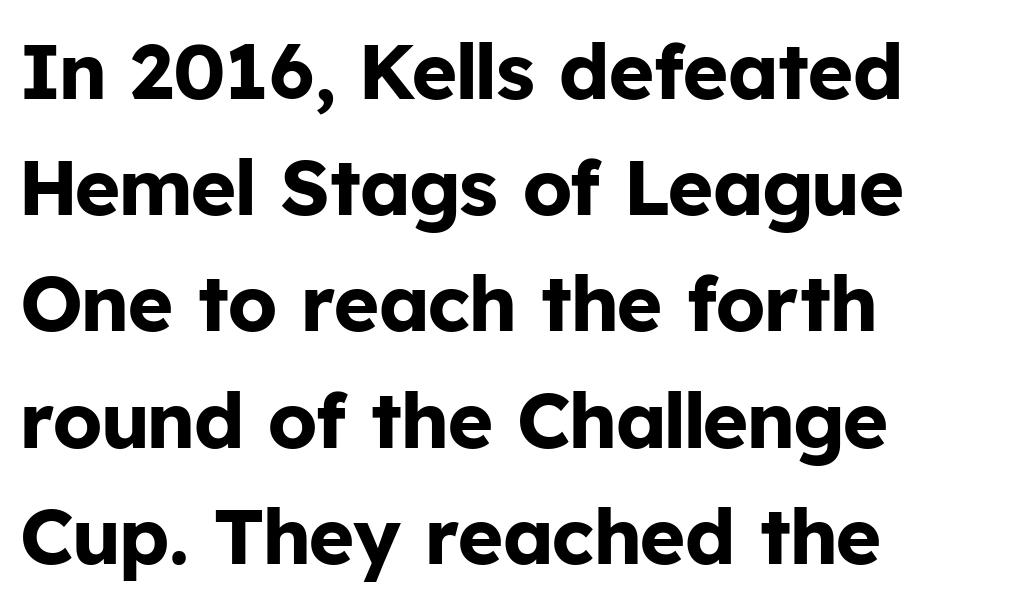
{"serif": "no", "italic": "no", "bold": "yes", "weight": "bold", "width": "normal", "stroke_contrast": "low", "x_height": "medium", "monospaced": "no", "underline": "no", "align": "left", "line_spacing": "normal", "line_spacing_ratio": 1.49, "letter_spacing": "normal", "letter_spacing_em": 0.0, "glyph_px": 78}
